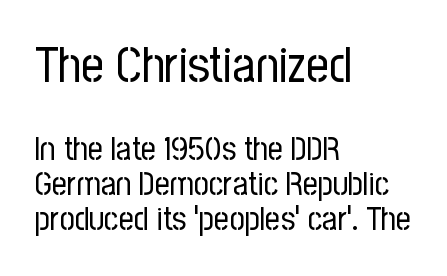
The image shows 50 px regular-weight, condensed sans-serif type, upright; set left-aligned, tight line spacing (1.06x), normal letter spacing, not underlined; the first (top) block is 1.52x larger; low stroke contrast and a medium x-height.
